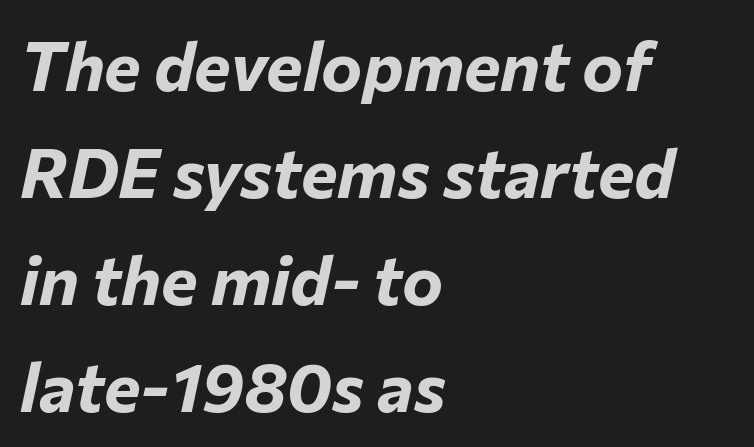
The face used here has a pronounced slope to its letters. These lines stack with their left ends in a neat column. The letters sit at their default tracking, neither squeezed nor spread. This is heavy type, rendered in bold.
